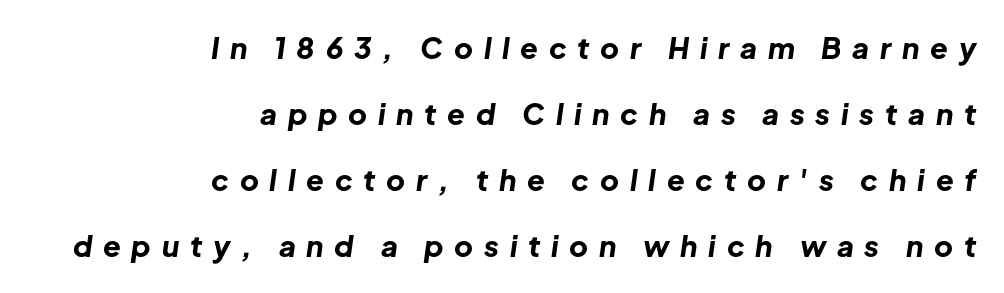
The image shows 29 px bold type, italic (leaning right); set right-aligned, loose line spacing (2.28x), unusually wide letter spacing (+0.37 em), not underlined; low stroke contrast and a medium x-height.
